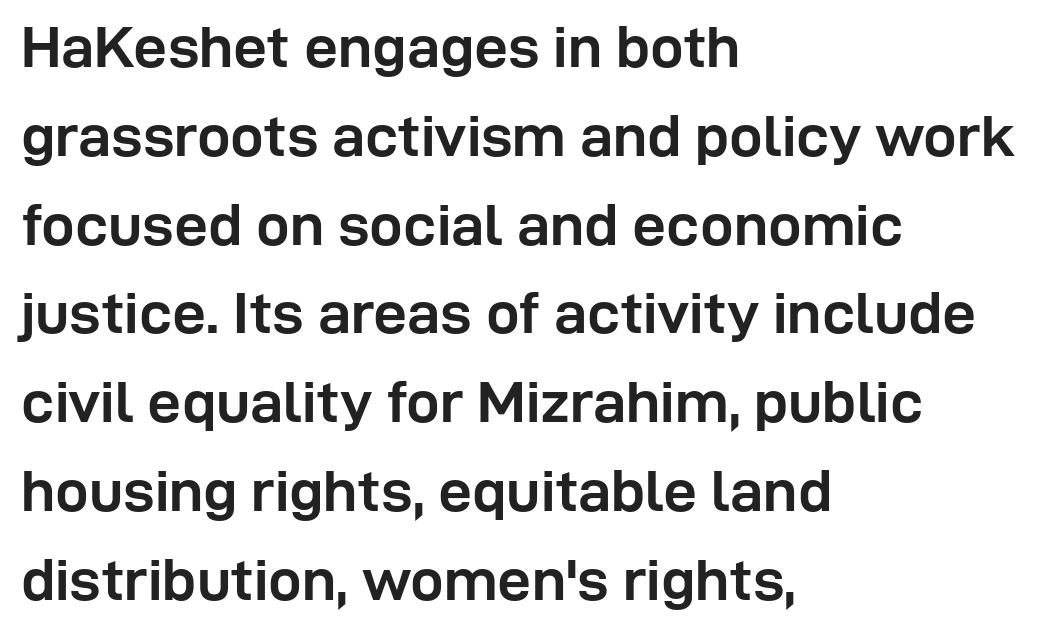
In terms of letterspacing, this is plain default setting. The typography opts for an upright posture over an oblique one. Do the characters align in a grid? No, the font is proportional. Quick note: underline off.
